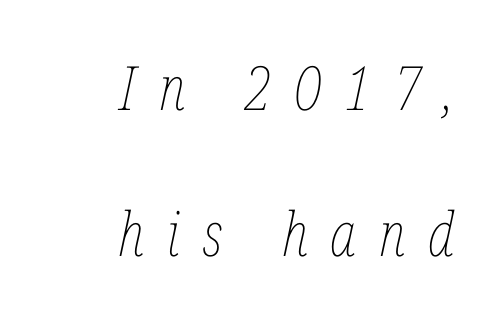
Q: Is the text bold? A: No.
Q: Is the text italic (slanted)? A: Yes, it leans right by about 12 degrees.
Q: Is the text underlined? A: No.
Q: How is the paragraph aligned? A: Right-aligned.
Q: Is the spacing between letters normal or unusually wide? A: Unusually wide.
Q: Is the spacing between lines tight, normal or loose? A: Loose.
Q: Width (condensed, normal, or wide)? A: Condensed.
Q: Stroke contrast? A: Low.
Q: x-height? A: Medium.
Q: Monospaced? A: No.
